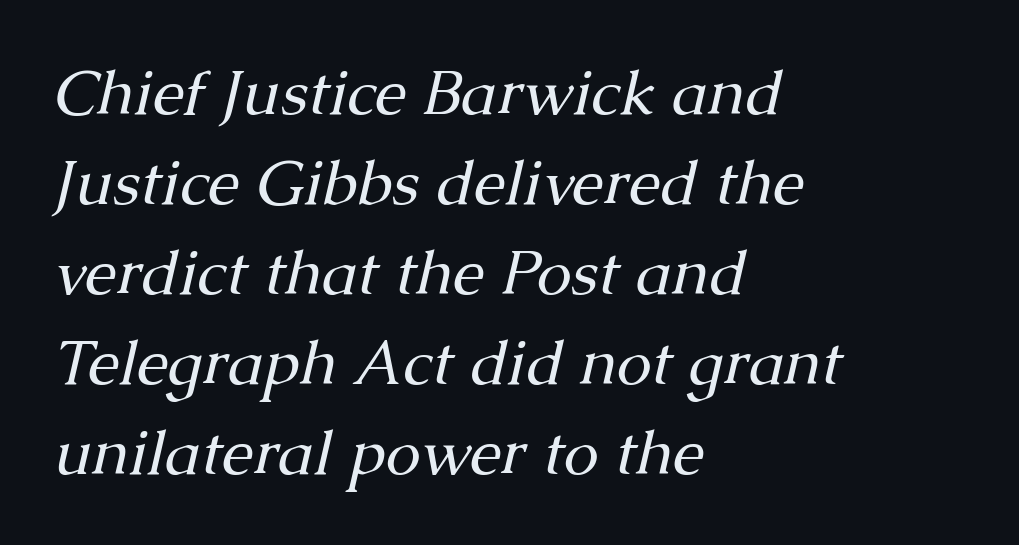
The image shows 63 px regular-weight serif type, italic (leaning right); set left-aligned, normal line spacing (1.43x), normal letter spacing, not underlined; medium stroke contrast and a medium x-height.
